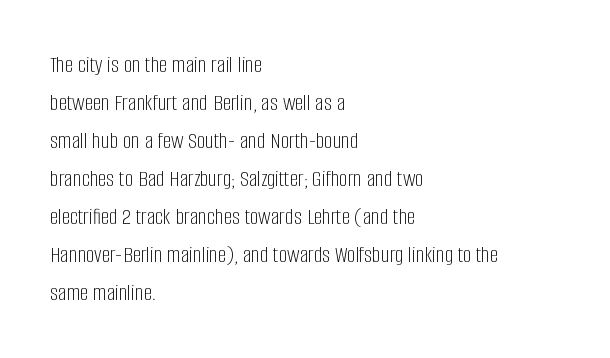
Q: Is the text bold? A: No.
Q: Is the text italic (slanted)? A: No, it is upright.
Q: Is the text underlined? A: No.
Q: How is the paragraph aligned? A: Left-aligned.
Q: Is the spacing between letters normal or unusually wide? A: Normal.
Q: Is the spacing between lines tight, normal or loose? A: Normal.
